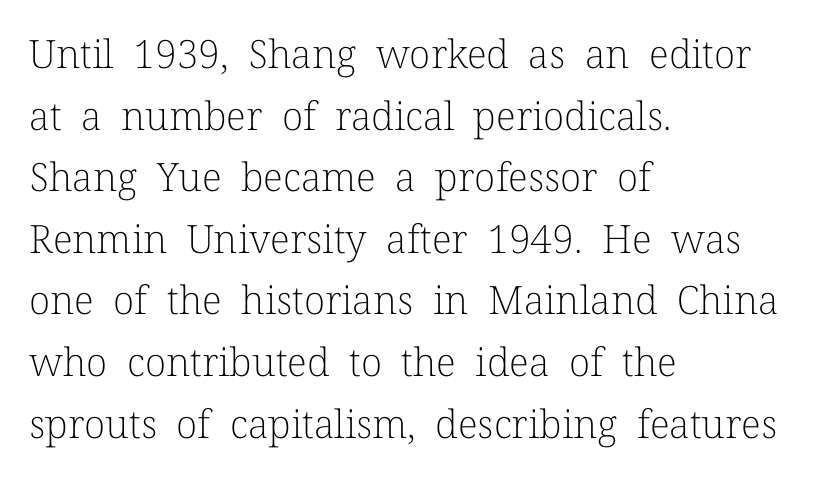
Q: Is the text bold? A: No.
Q: Is the text italic (slanted)? A: No, it is upright.
Q: Is the typeface a serif or a sans-serif typeface? A: Serif.
Q: Is the text underlined? A: No.
Q: How is the paragraph aligned? A: Left-aligned.
Q: Is the spacing between letters normal or unusually wide? A: Normal.
Q: Is the spacing between lines tight, normal or loose? A: Normal.
Q: Width (condensed, normal, or wide)? A: Normal.
Q: Stroke contrast? A: Low.
Q: x-height? A: Medium.
Q: Monospaced? A: No.
